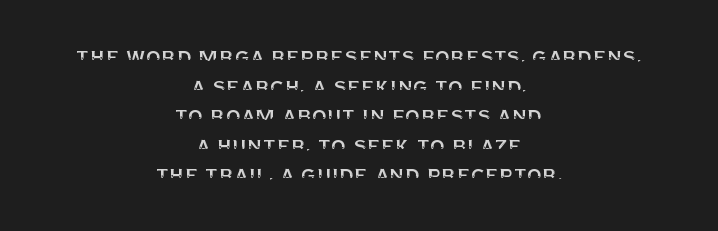
The image shows 24 px text type, upright; set centered, line spacing 1.23x, normal letter spacing, not underlined.
